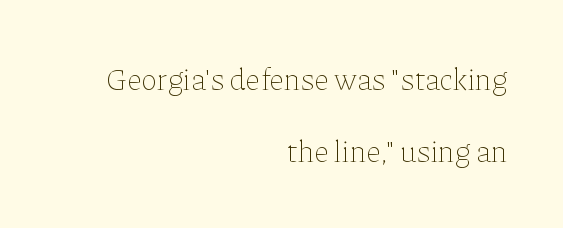
{"italic": "no", "bold": "no", "weight": "thin", "width": "normal", "stroke_contrast": "low", "x_height": "medium", "monospaced": "no", "underline": "no", "align": "right", "line_spacing": "loose", "line_spacing_ratio": 2.33, "letter_spacing": "normal", "letter_spacing_em": 0.0, "glyph_px": 31}
